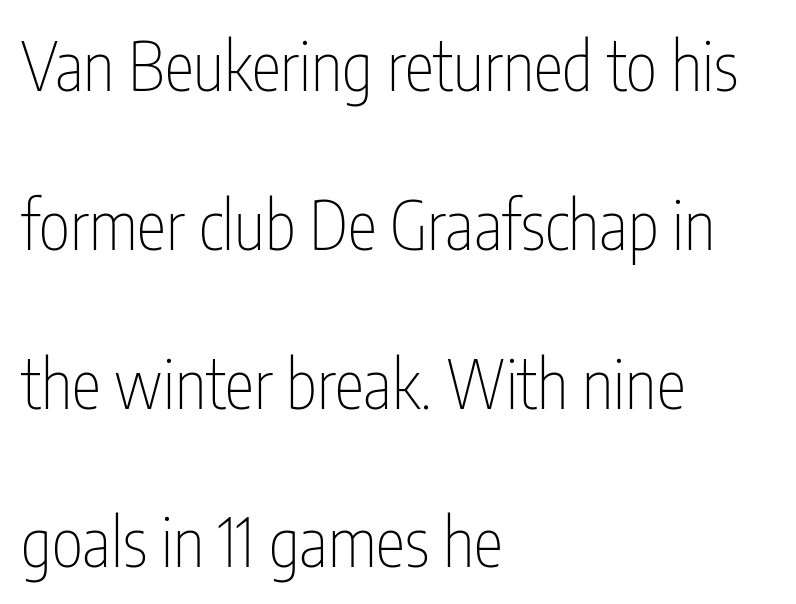
The image shows 67 px thin, condensed sans-serif type, upright; set left-aligned, loose line spacing (2.37x), normal letter spacing, not underlined; low stroke contrast and a medium x-height.
